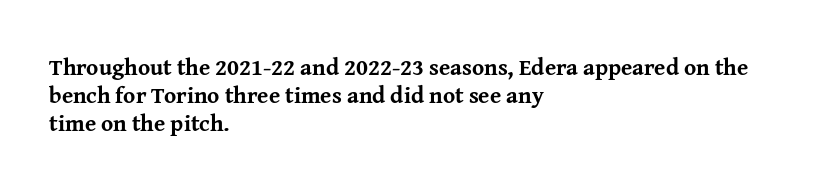
Look at the stroke-to-counter ratio: heavy, a bold. Ordinary non-slanted type is in use. The baseline area is clear. The setting favours the left margin, as ordinary paragraphs usually do. Look at the tracking — it's just the regular setting, nothing added.
